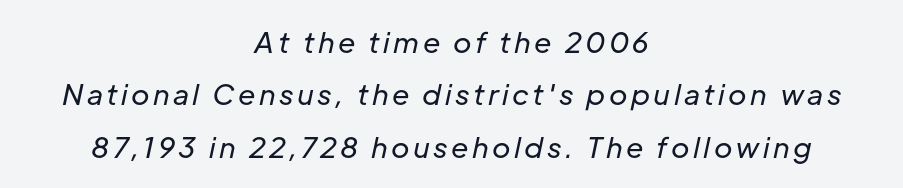
These glyphs show unthickened strokes, regular width or finer. In CSS terms this would be text-align: center. A clean baseline with only descenders dipping below it. Quick note: italic. Proportional: the letters do not fall into vertical columns.
